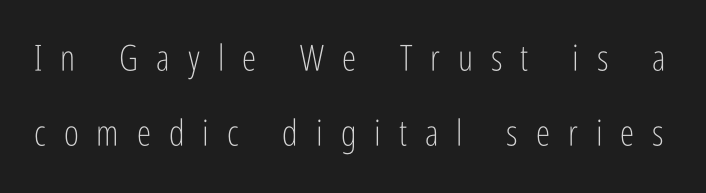
The image shows 36 px light, condensed sans-serif type, upright; set loose line spacing (2.08x), unusually wide letter spacing (+0.5 em), not underlined; low stroke contrast and a medium x-height.
